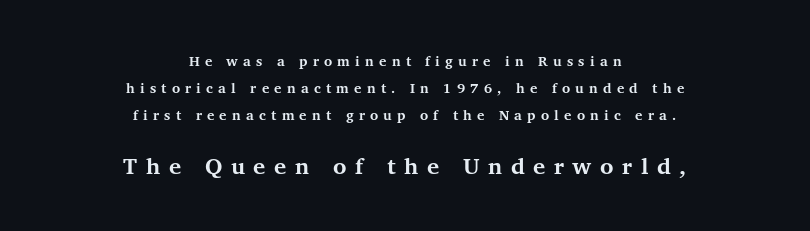
The image shows 23 px bold type, upright; set centered, loose line spacing (1.93x), unusually wide letter spacing (+0.37 em), not underlined; the second (bottom) block is 1.64x larger.
